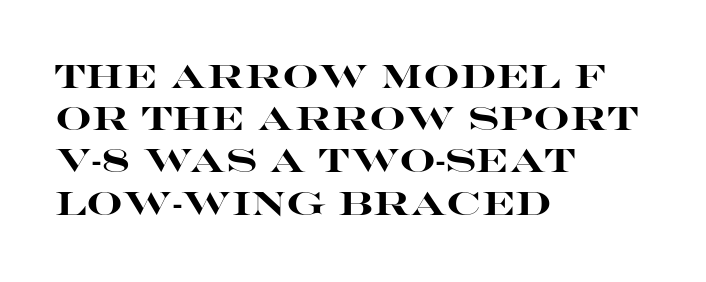
Q: Is the text bold? A: Yes.
Q: Is the text italic (slanted)? A: No, it is upright.
Q: Is the typeface a serif or a sans-serif typeface? A: Serif.
Q: Is the text underlined? A: No.
Q: How is the paragraph aligned? A: Left-aligned.
Q: Is the spacing between letters normal or unusually wide? A: Normal.
Q: Is the spacing between lines tight, normal or loose? A: Normal.
Q: Width (condensed, normal, or wide)? A: Wide.
Q: Stroke contrast? A: High.
Q: x-height? A: Large.
Q: Monospaced? A: No.
